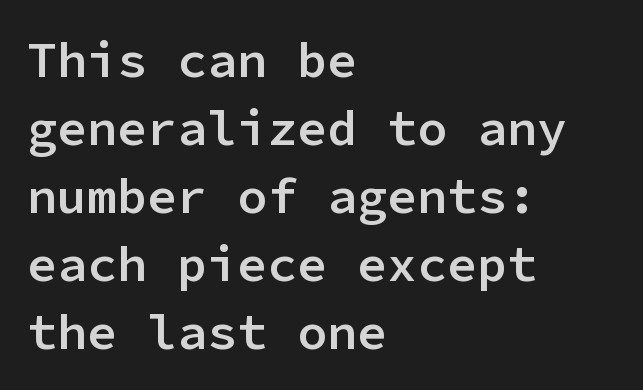
The image shows 50 px semibold sans-serif type, upright, monospaced; set left-aligned, normal line spacing (1.36x), normal letter spacing, not underlined; low stroke contrast and a medium x-height.
